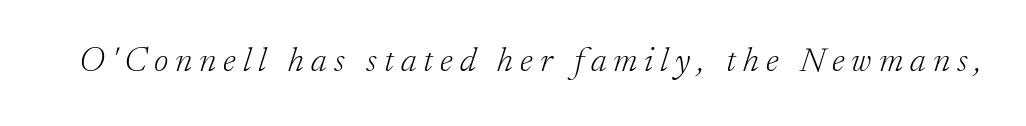
The image shows 35 px light serif type, italic (leaning right); set unusually wide letter spacing (+0.2 em), not underlined; low stroke contrast and a small x-height.
